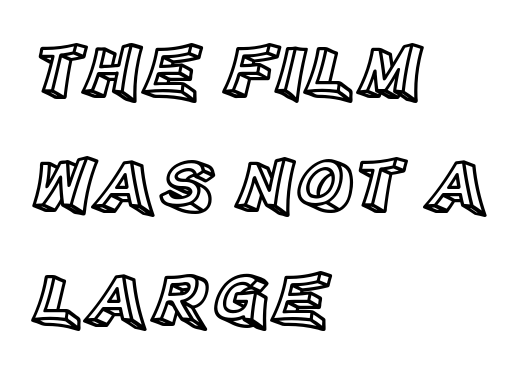
In CSS terms this would be text-align: left. How are the letters spaced? Ordinarily, with no added tracking. Is this a fixed-width face? No — the glyphs have proportional, varying widths. The string is rendered with underlining switched off.
